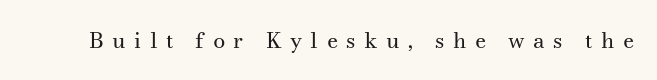
How are the letters spaced? Widely, with obvious added tracking. The letters stand straight up with perfectly vertical stems. The cut favours lightness, reaching ordinary text weight at its darkest. Decoration check: the copy has no underline.
